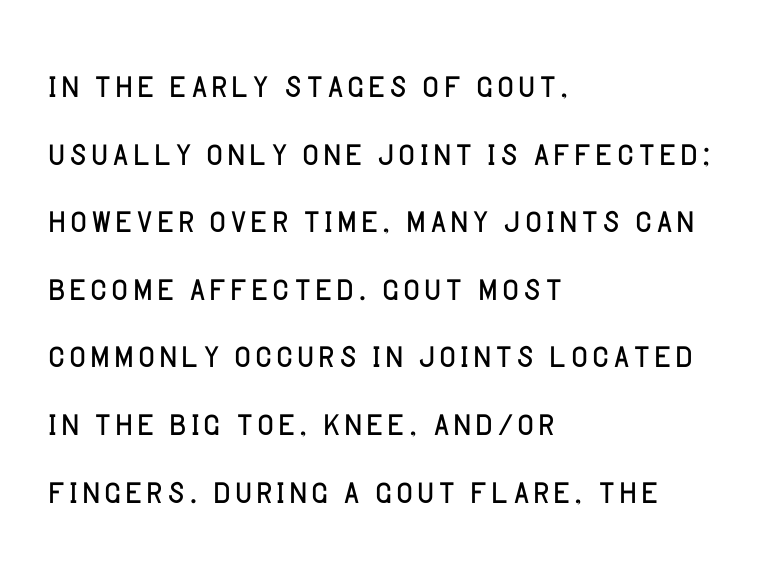
The image shows 46 px light sans-serif type, upright; set left-aligned, normal line spacing (1.47x), normal letter spacing, not underlined; low stroke contrast and a large x-height.
